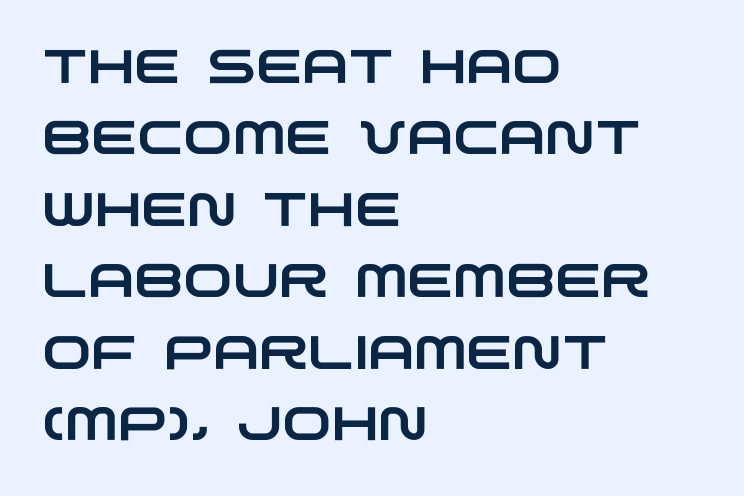
The image shows 47 px wide sans-serif type; set left-aligned, normal line spacing (1.52x), normal letter spacing, not underlined; low stroke contrast and a large x-height.
